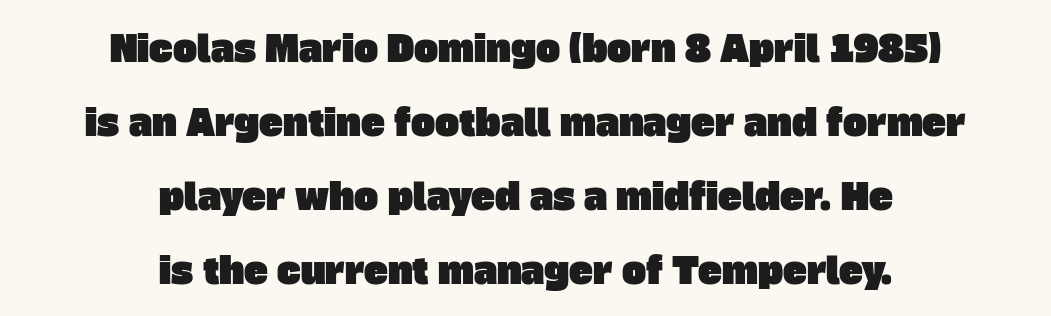
Spacing verdict: proportional, widths tailored to each character. Default kerning and tracking; the words read as compact shapes. Bare-footed words on every line. Compared with a flush-left layout, this one balances lines on the center instead. Regarding leading, the lines here are spaced well apart. The face used here is a sans, in the tradition of grotesques and geometrics.
